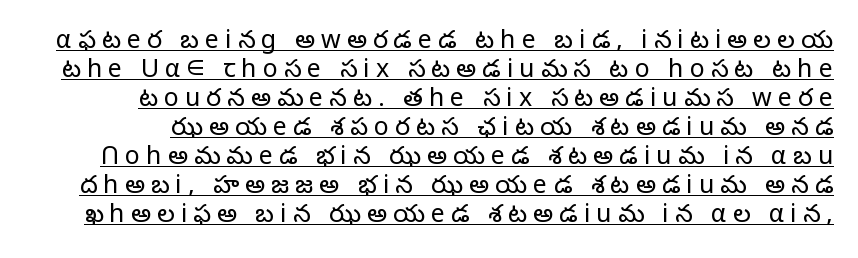
Q: Is the text bold? A: No.
Q: Is the text italic (slanted)? A: No, it is upright.
Q: Is the text underlined? A: Yes.
Q: Is the spacing between letters normal or unusually wide? A: Unusually wide.
